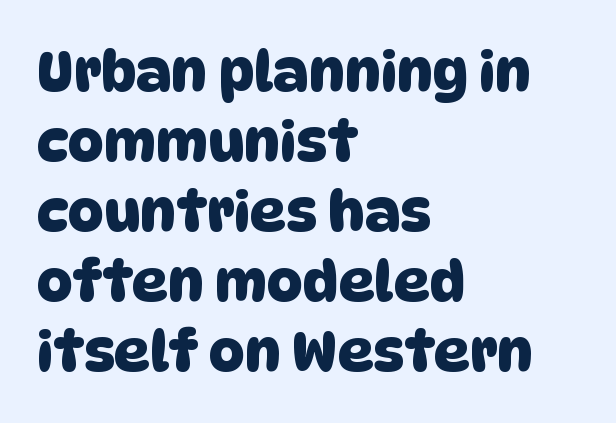
Decoration check: the copy has no underline. The passage shown is typeset with a sans-serif family. Whoever set this chose a conventional vertical rhythm. Each line starts at the same left margin while the right side varies. A typesetter would call this proportional, since set widths differ per character.
